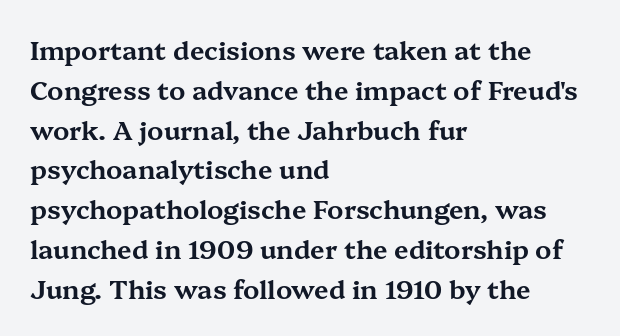
Q: Is the text italic (slanted)? A: No, it is upright.
Q: Is the text underlined? A: No.
Q: How is the paragraph aligned? A: Left-aligned.
Q: Is the spacing between letters normal or unusually wide? A: Normal.
Q: Is the spacing between lines tight, normal or loose? A: Normal.
